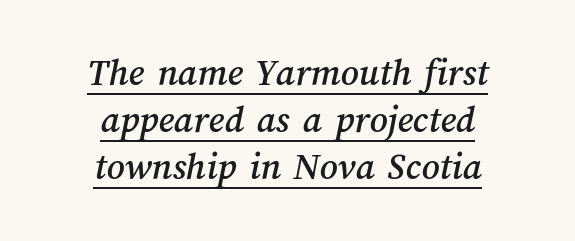
Q: Is the text underlined? A: Yes.
Q: How is the paragraph aligned? A: Centered.
Q: Is the spacing between letters normal or unusually wide? A: Normal.
Q: Width (condensed, normal, or wide)? A: Normal.
Q: Stroke contrast? A: Medium.
Q: x-height? A: Medium.
Q: Monospaced? A: No.
